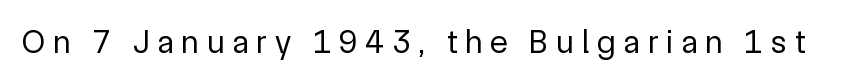
Q: Is the text bold? A: No.
Q: Is the text italic (slanted)? A: No, it is upright.
Q: Is the typeface a serif or a sans-serif typeface? A: Sans-serif.
Q: Is the text underlined? A: No.
Q: Is the spacing between letters normal or unusually wide? A: Unusually wide.
Q: Width (condensed, normal, or wide)? A: Normal.
Q: x-height? A: Medium.
Q: Monospaced? A: No.
